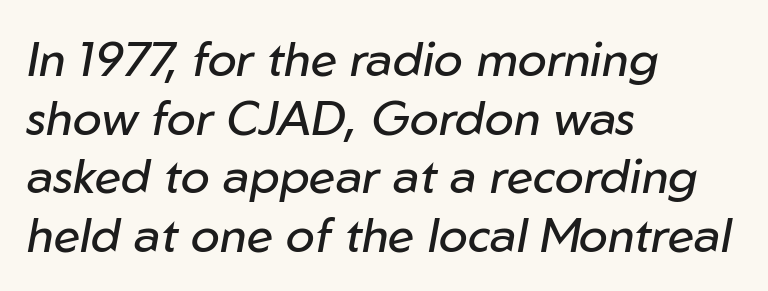
Notice how the passage keeps a crisp vertical edge on the left only. Any mark beneath the type? The region is blank. Here the designer chose a conventional face with non-uniform glyph widths. The typesetting does not lean heavy: it is not bold. Nobody touched the tracking dial on this one. When letters slant like this, we call the style italic.
